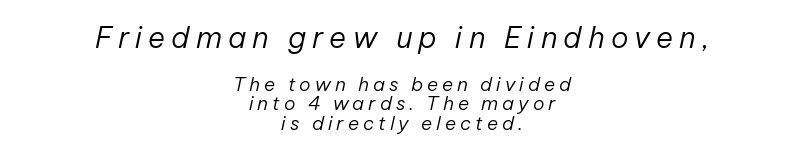
The image shows 29 px regular-weight type, italic (leaning right); set centered, tight line spacing (1.02x), unusually wide letter spacing (+0.21 em), not underlined; the first (top) block is 1.53x larger; low stroke contrast and a medium x-height.
